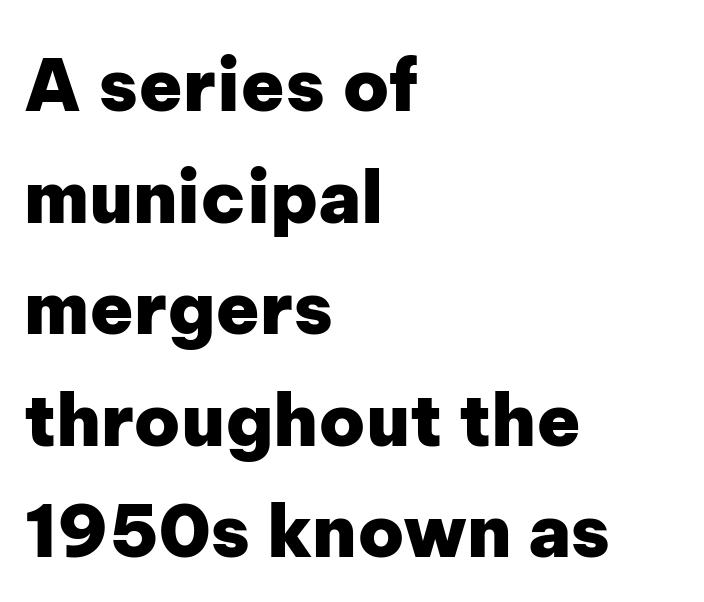
The zone under the glyphs is completely vacant. What kind of face is this? One without serifs — a sans. Typeset ragged right — the left edge is the straight one. No italicization has been applied; the sample stays upright. The characters look thick and weighty, a clear bold.
